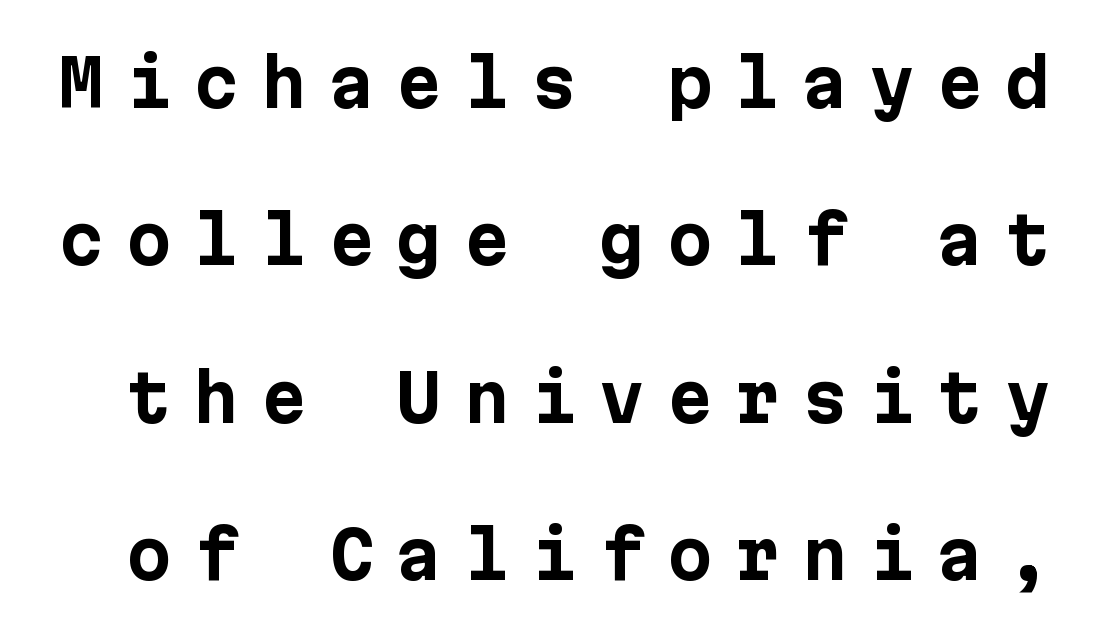
Q: Is the text bold? A: Yes.
Q: Is the text italic (slanted)? A: No, it is upright.
Q: Is the typeface a serif or a sans-serif typeface? A: Sans-serif.
Q: Is the text underlined? A: No.
Q: Is the spacing between letters normal or unusually wide? A: Unusually wide.
Q: Is the spacing between lines tight, normal or loose? A: Loose.
Q: Width (condensed, normal, or wide)? A: Normal.
Q: Stroke contrast? A: Low.
Q: x-height? A: Medium.
